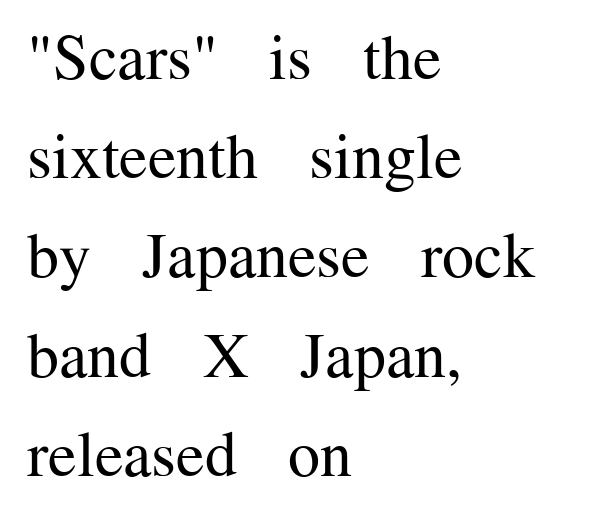
The image shows 64 px regular-weight serif type, upright; set left-aligned, normal line spacing (1.55x), normal letter spacing, not underlined; medium stroke contrast and a medium x-height.
